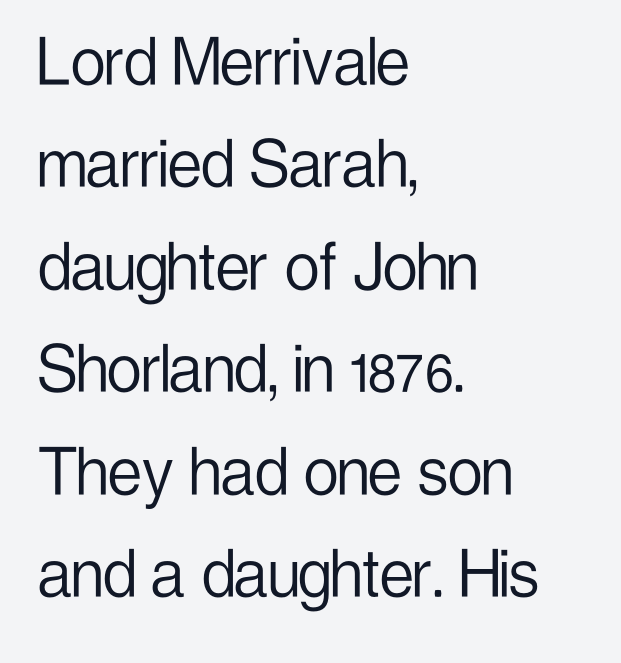
{"serif": "no", "italic": "no", "bold": "no", "weight": "light", "width": "condensed", "stroke_contrast": "low", "x_height": "medium", "monospaced": "no", "underline": "no", "align": "left", "line_spacing": "normal", "line_spacing_ratio": 1.33, "letter_spacing": "normal", "letter_spacing_em": 0.0, "glyph_px": 77}
